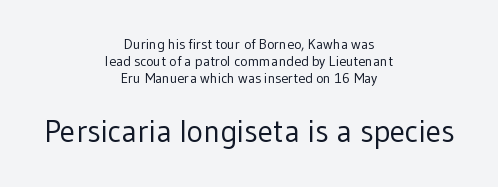
The typeface has the unassuming heft of standard copy or less. Size hierarchy here favors the trailing block over the leading one. Honestly, there is no underline to notice here at all. Notice how the stems are strictly vertical — no italics here. Honestly, the letter spacing is just normal — you wouldn't notice it. Nothing sits at the stroke ends, so this counts as sans-serif.
